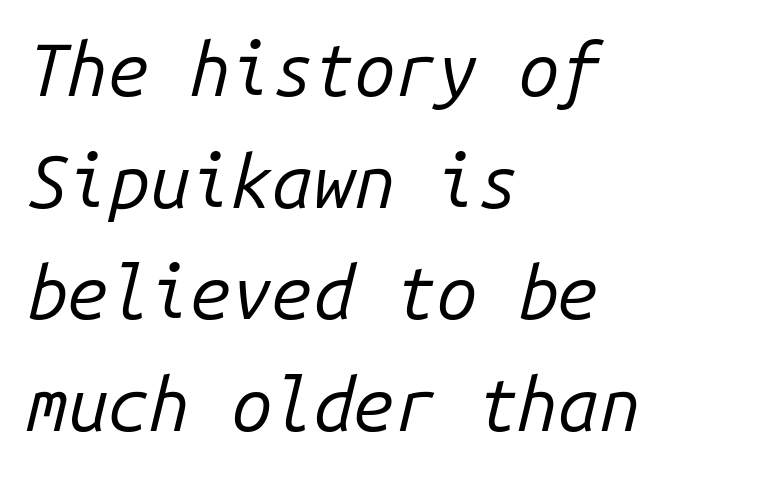
{"italic": "yes", "lean": "right", "slant_degrees": 14, "bold": "no", "weight": "regular", "width": "normal", "stroke_contrast": "low", "x_height": "medium", "monospaced": "yes", "underline": "no", "align": "left", "line_spacing": "normal", "line_spacing_ratio": 1.53, "letter_spacing": "normal", "letter_spacing_em": 0.0, "glyph_px": 73}
